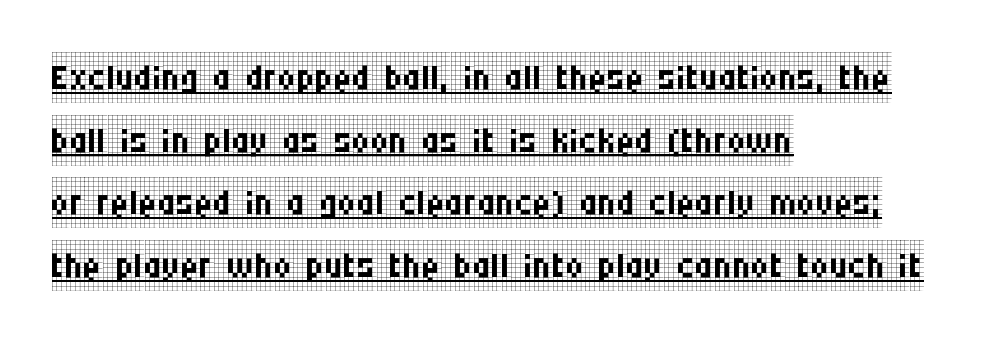
The image shows 51 px regular-weight, condensed serif type, upright; set left-aligned, line spacing 1.23x, normal letter spacing, underlined; low stroke contrast and a large x-height.
